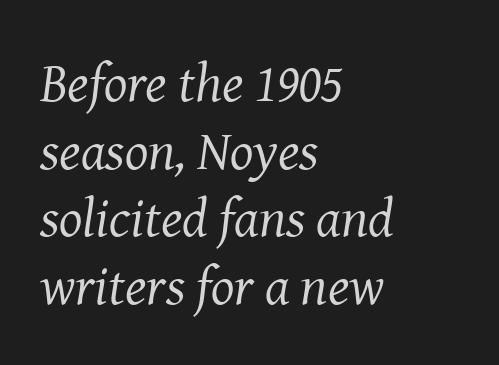
The image shows 55 px regular-weight serif type, italic (leaning right); set left-aligned, line spacing 1.23x, normal letter spacing, not underlined; medium stroke contrast and a medium x-height.
